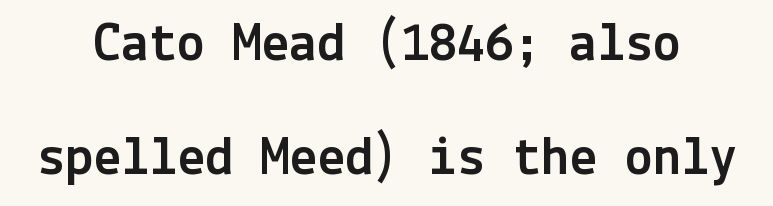
Are there feet on the stems? There aren't — it's a sans. Quick note: not italic, upright. Here the glyphs are tracked normally, forming tight word shapes. Horizontal bands of white between lines are thick stripes. Quick note: underline off.
